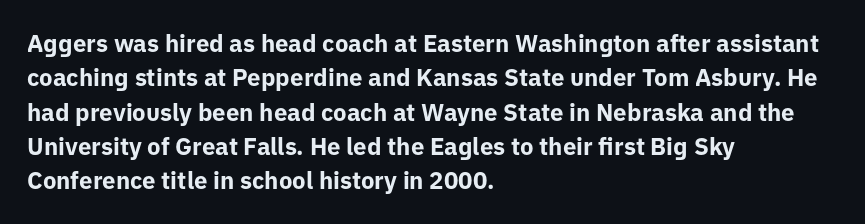
The passage shown is emphatically bold. The space directly below the letters is spotless. Italic? Not at all — the glyphs are vertical. The block of text has a typical density, with ordinary space between rows.
